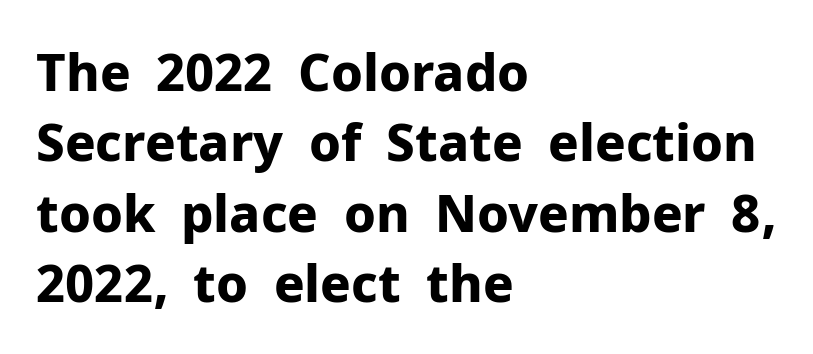
Chunky letters — that's bold for sure. You can tell from the bare stems that sans-serif type was used. Normally led — the rows are evenly, conventionally spaced. Does the lettering tilt? It doesn't — this is upright.
